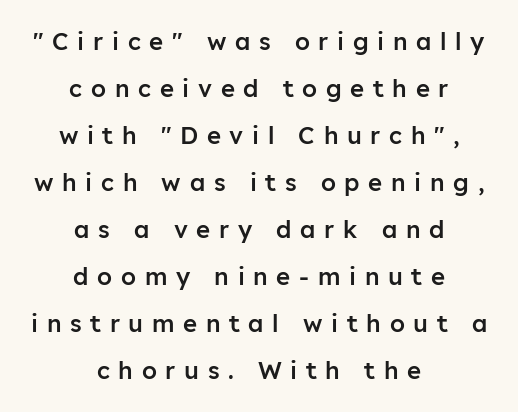
A great deal of white space separates one row of letters from the next. The paragraph shown floats in the horizontal middle. Notice the strokes are somewhat thickened but not fully heavy: this is a semibold. Tracking value appears strongly positive — letters spread wide.
